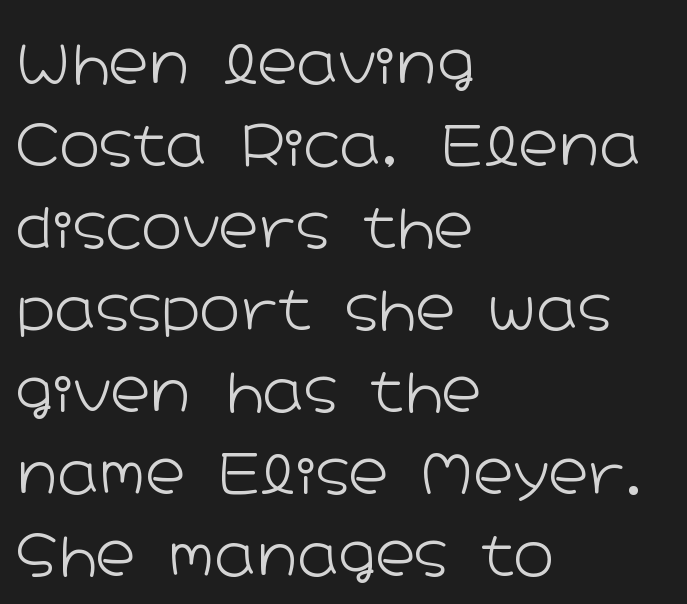
{"serif": "no", "italic": "no", "bold": "no", "weight": "light", "width": "wide", "stroke_contrast": "low", "x_height": "medium", "monospaced": "no", "underline": "no", "align": "left", "line_spacing": "normal", "line_spacing_ratio": 1.49, "letter_spacing": "normal", "letter_spacing_em": 0.0, "glyph_px": 55}
